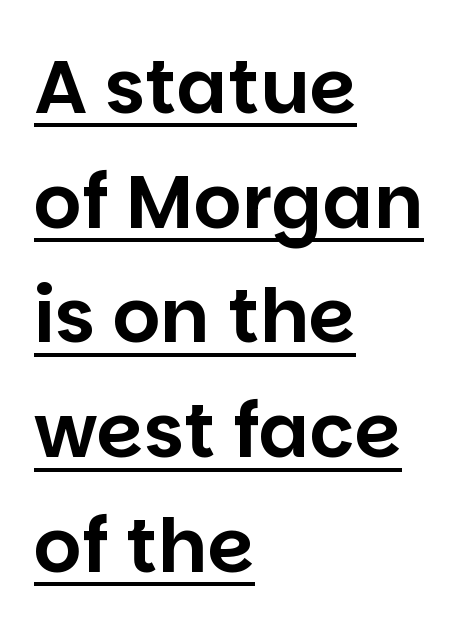
Underlining? Definitely there. Reading down the block, your eye returns to a fixed left position each line. Each letter keeps its own natural width here, so spacing adapts to shape. Does the type have serifs? No, each stem ends abruptly.
